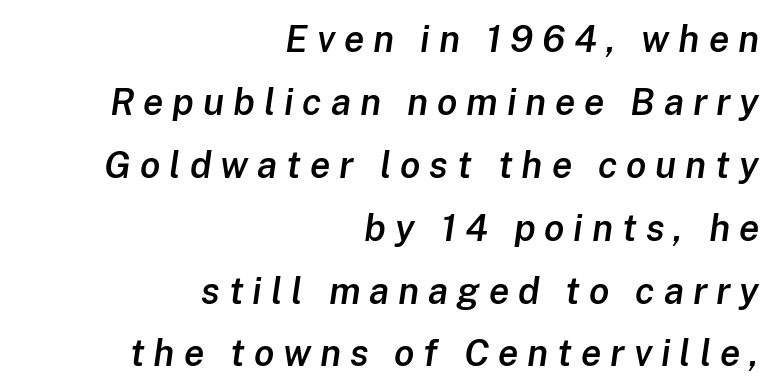
Where is the straight margin? On the right. Baseline-to-baseline distance is the conventional proportion of letter height. The baseline area is clear. The face used here is rendered with a markedly widened letterfit. Emphasis-style slanted type is in use. Strokes here are thickened, but only to semibold level.
